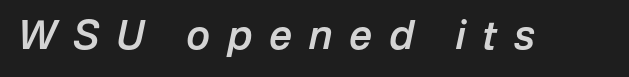
Q: Is the text bold? A: Semi-bold.
Q: Is the text italic (slanted)? A: Yes, it leans right by about 12 degrees.
Q: Is the text underlined? A: No.
Q: Is the spacing between letters normal or unusually wide? A: Unusually wide.
Q: Width (condensed, normal, or wide)? A: Normal.
Q: Stroke contrast? A: Low.
Q: x-height? A: Medium.
Q: Monospaced? A: No.
